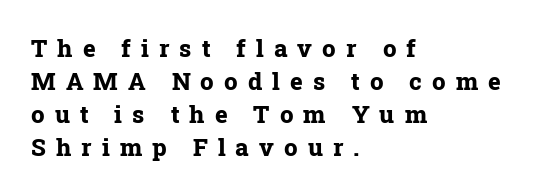
The area under the type is left untouched. How are the letters spaced? Widely, with obvious added tracking. Heavy-handed strokes throughout: this text is bold. Ascenders rise straight up at ninety degrees. How would I describe the line gaps? Plain and ordinary.
